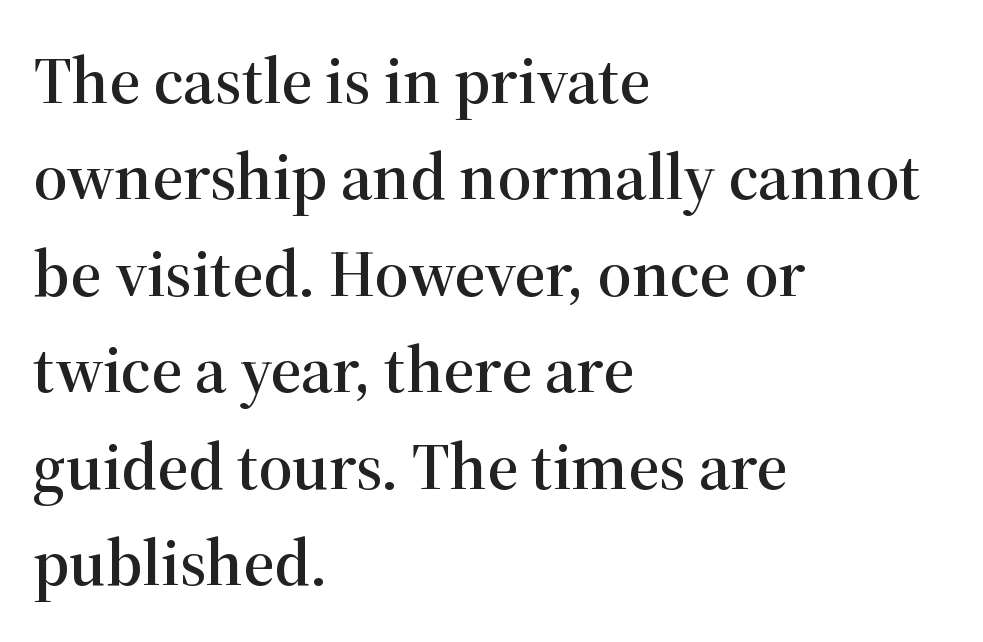
The image shows 67 px serif type, upright; set left-aligned, normal line spacing (1.44x), normal letter spacing, not underlined; high stroke contrast and a medium x-height.
